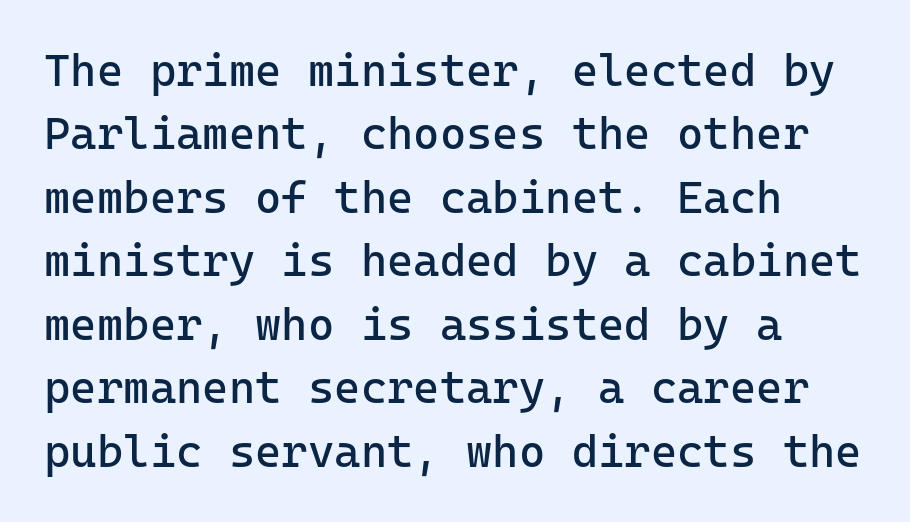
The image shows 45 px regular-weight sans-serif type, upright, monospaced; set left-aligned, normal line spacing (1.41x), normal letter spacing, not underlined; low stroke contrast and a medium x-height.
